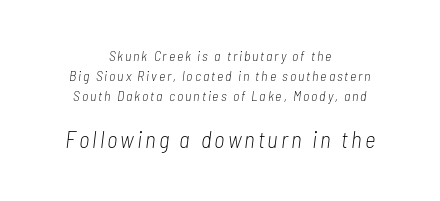
The image shows 23 px text type, italic (leaning right); set centered, normal line spacing (1.42x), not underlined; the second (bottom) block is 1.64x larger.
